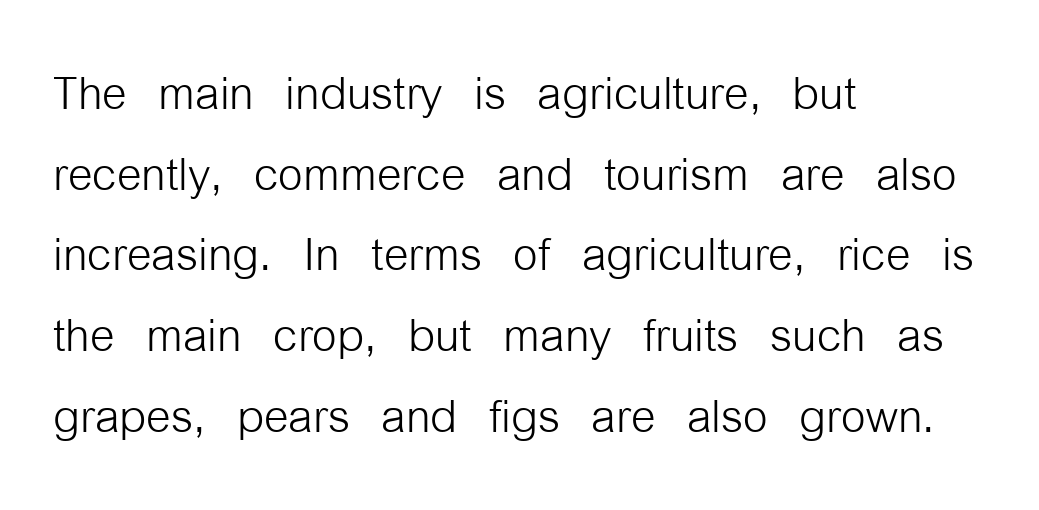
This sample has the flowing, uneven cadence of proportional lettering. Which margin do the lines hug? The left one — the right edge is uneven. Words float on clear page, feet unadorned. The lettering stays uniformly vertical, giving the passage a roman look. Classification — sans serif.
